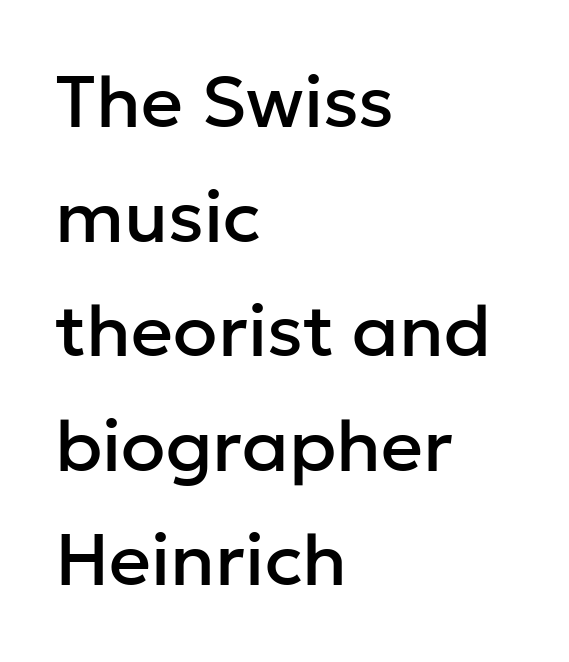
{"serif": "no", "italic": "no", "width": "normal", "stroke_contrast": "low", "x_height": "medium", "monospaced": "no", "underline": "no", "align": "left", "line_spacing": "normal", "line_spacing_ratio": 1.57, "letter_spacing": "normal", "letter_spacing_em": 0.0, "glyph_px": 73}
